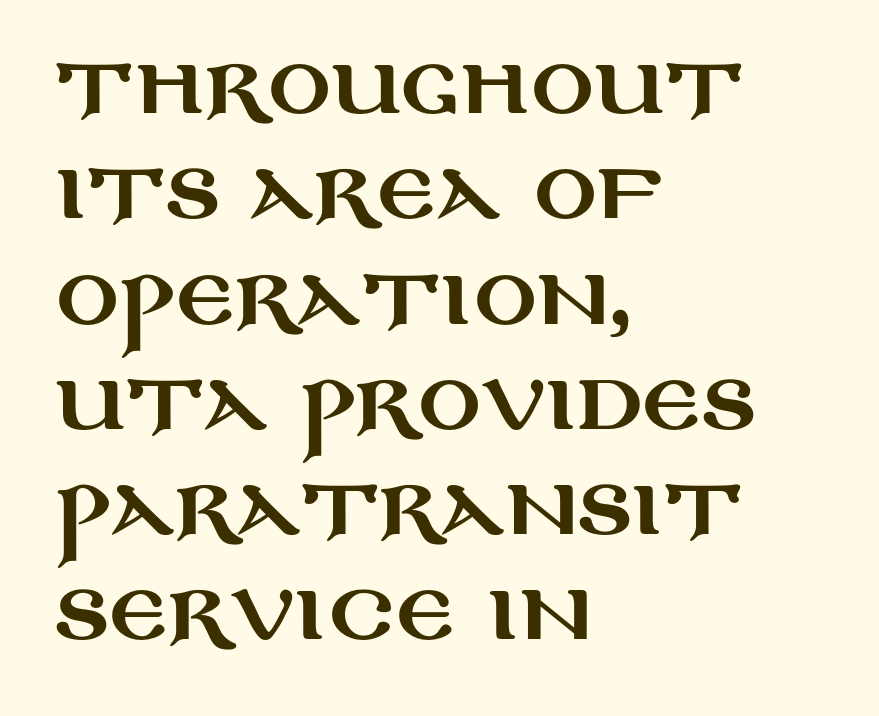
{"serif": "no", "italic": "no", "width": "wide", "stroke_contrast": "medium", "x_height": "large", "monospaced": "no", "underline": "no", "align": "left", "line_spacing": "normal", "line_spacing_ratio": 1.35, "letter_spacing": "normal", "letter_spacing_em": 0.0, "glyph_px": 78}
